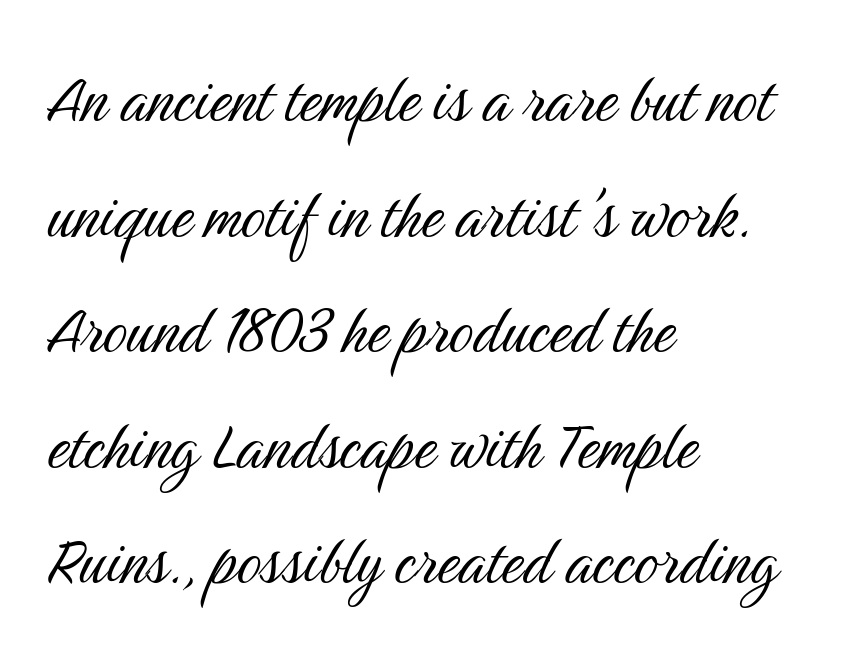
Q: Is the text bold? A: No.
Q: Is the text italic (slanted)? A: Yes.
Q: Is the typeface a serif or a sans-serif typeface? A: Sans-serif.
Q: Is the text underlined? A: No.
Q: How is the paragraph aligned? A: Left-aligned.
Q: Is the spacing between letters normal or unusually wide? A: Normal.
Q: Is the spacing between lines tight, normal or loose? A: Normal.
Q: Width (condensed, normal, or wide)? A: Condensed.
Q: Stroke contrast? A: Medium.
Q: x-height? A: Medium.
Q: Monospaced? A: No.
